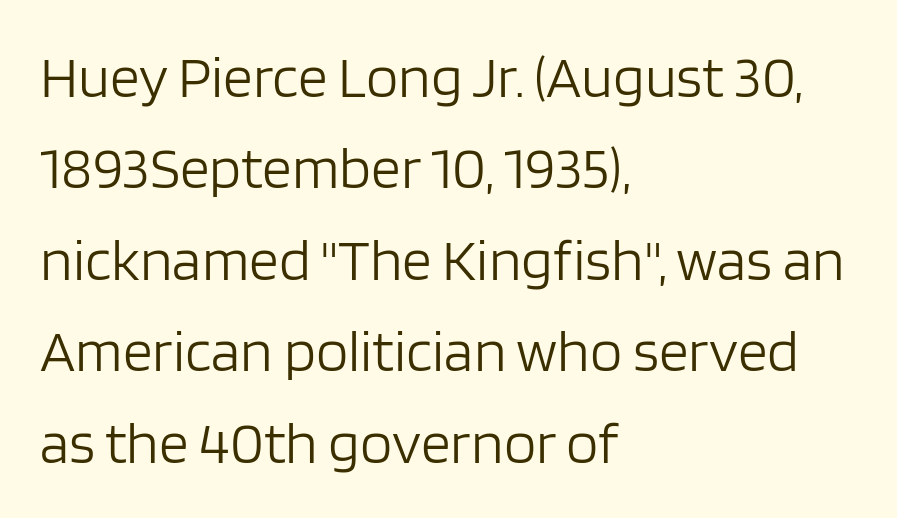
This sample uses plain, unmodified letter spacing. Horizontally, the lines are justified to the leading edge only. Posture: straight, roman, zero tilt. A light-to-regular cut is what we see here. I'd call this a sans setting — the letters go barefoot.
